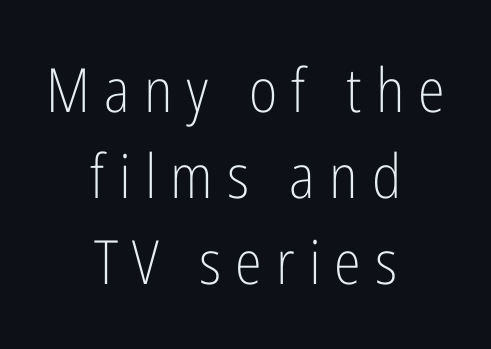
Q: Is the text bold? A: No.
Q: Is the text italic (slanted)? A: No, it is upright.
Q: Is the typeface a serif or a sans-serif typeface? A: Sans-serif.
Q: Is the text underlined? A: No.
Q: How is the paragraph aligned? A: Centered.
Q: Is the spacing between letters normal or unusually wide? A: Unusually wide.
Q: Is the spacing between lines tight, normal or loose? A: Normal.
Q: Width (condensed, normal, or wide)? A: Condensed.
Q: Stroke contrast? A: Low.
Q: x-height? A: Medium.
Q: Monospaced? A: No.
